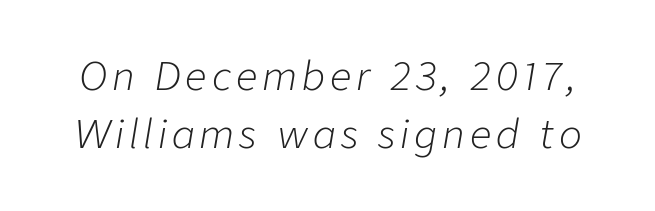
Q: Is the text bold? A: No.
Q: Is the text italic (slanted)? A: Yes, it leans right by about 9 degrees.
Q: Is the text underlined? A: No.
Q: Is the spacing between lines tight, normal or loose? A: Normal.
Q: Width (condensed, normal, or wide)? A: Normal.
Q: Stroke contrast? A: Low.
Q: x-height? A: Medium.
Q: Monospaced? A: No.
